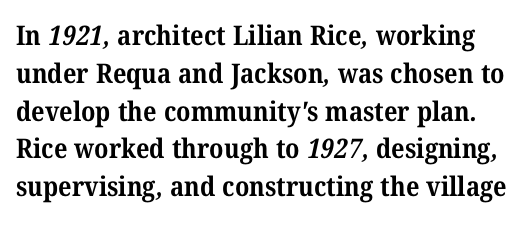
{"bold": "yes", "underline": "no", "line_spacing": "normal", "line_spacing_ratio": 1.4, "letter_spacing": "normal", "letter_spacing_em": 0.0, "glyph_px": 27}
